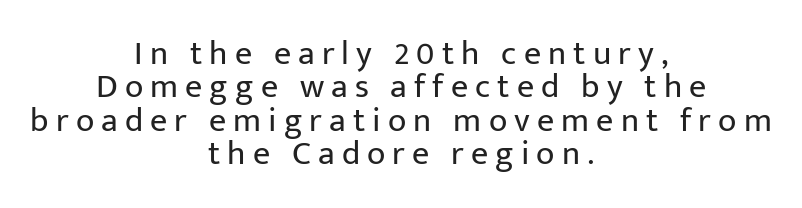
Is the type heavy? It reads as light-to-regular instead. In terms of letterspacing, this is a distinctly airy, spread setting. These lines huddle together more closely than default settings would place them. The setting favours the middle, as headings and verse often do.
